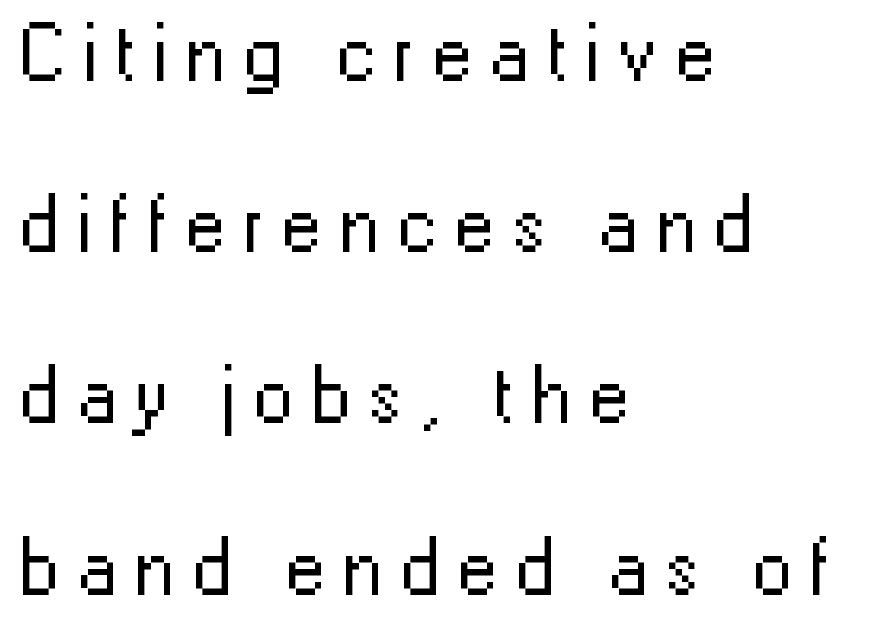
Q: Is the text bold? A: No.
Q: Is the text italic (slanted)? A: No, it is upright.
Q: Is the typeface a serif or a sans-serif typeface? A: Sans-serif.
Q: Is the text underlined? A: No.
Q: How is the paragraph aligned? A: Left-aligned.
Q: Is the spacing between letters normal or unusually wide? A: Unusually wide.
Q: Is the spacing between lines tight, normal or loose? A: Loose.
Q: Width (condensed, normal, or wide)? A: Normal.
Q: Stroke contrast? A: Low.
Q: x-height? A: Medium.
Q: Monospaced? A: No.
